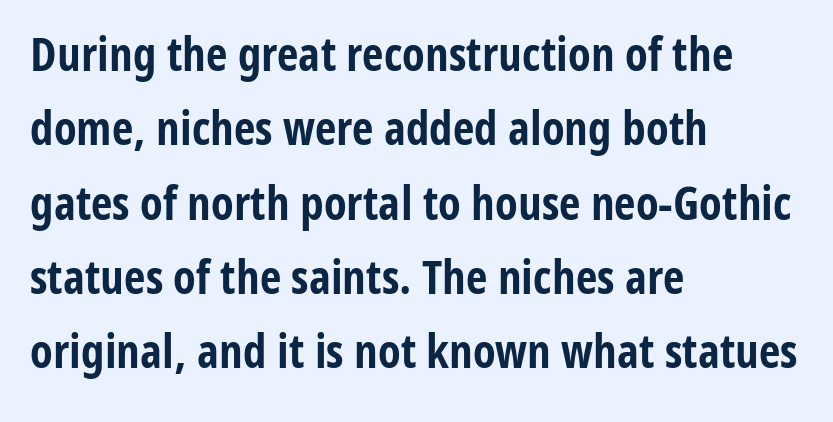
{"serif": "no", "italic": "no", "bold": "yes", "weight": "bold", "width": "condensed", "stroke_contrast": "low", "x_height": "medium", "monospaced": "no", "underline": "no", "align": "left", "line_spacing": "normal", "line_spacing_ratio": 1.58, "letter_spacing": "normal", "letter_spacing_em": 0.0, "glyph_px": 47}
